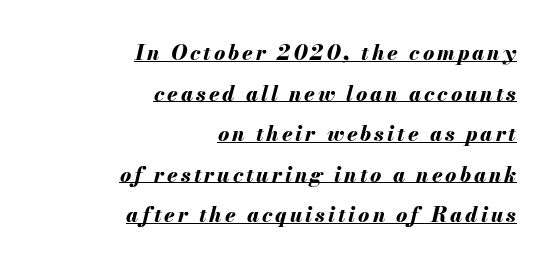
This rendering uses right alignment, leaving the left contour irregular. The lettering tilts uniformly, giving the passage an italic look. You could fit nearly another row in the gap between these rows. Pretty heavy lettering here — definitely bold. Underlining? Definitely there.
